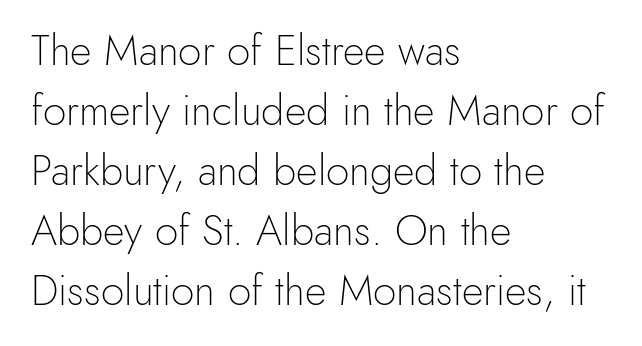
{"serif": "no", "italic": "no", "bold": "no", "weight": "light", "width": "normal", "x_height": "small", "monospaced": "no", "underline": "no", "align": "left", "line_spacing": "normal", "line_spacing_ratio": 1.43, "letter_spacing": "normal", "letter_spacing_em": 0.0, "glyph_px": 42}
